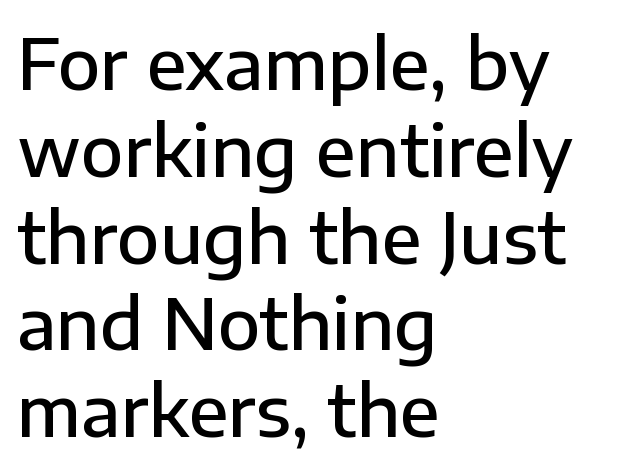
{"serif": "no", "italic": "no", "bold": "semi", "weight": "semibold", "width": "normal", "stroke_contrast": "low", "x_height": "medium", "monospaced": "no", "underline": "no", "align": "left", "line_spacing_ratio": 1.24, "letter_spacing": "normal", "letter_spacing_em": 0.0, "glyph_px": 70}
